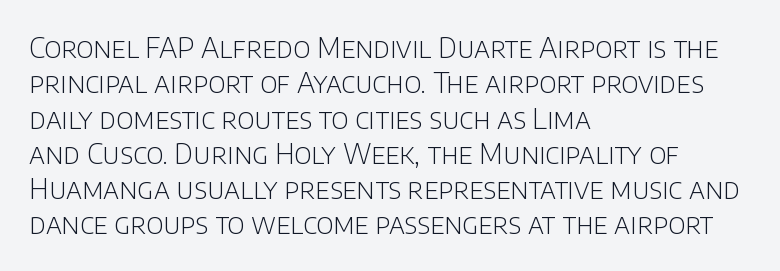
The image shows 28 px light sans-serif type, upright; set left-aligned, normal line spacing (1.26x), normal letter spacing, not underlined; low stroke contrast and a large x-height.
